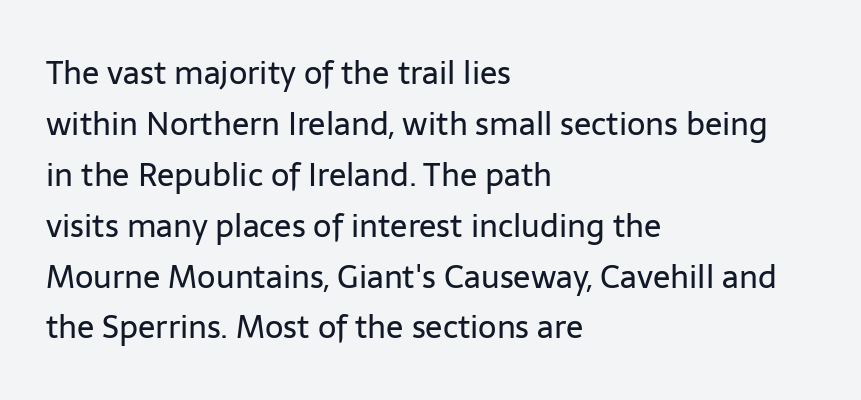
{"serif": "no", "italic": "no", "bold": "no", "weight": "regular", "width": "normal", "stroke_contrast": "low", "x_height": "medium", "monospaced": "no", "underline": "no", "align": "left", "line_spacing": "normal", "line_spacing_ratio": 1.59, "letter_spacing": "normal", "letter_spacing_em": 0.0, "glyph_px": 32}
